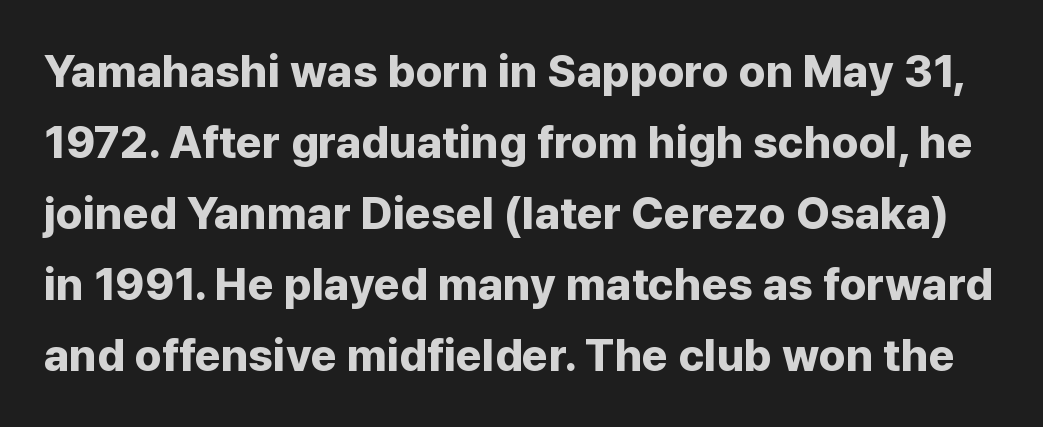
The image shows 45 px bold sans-serif type, upright; set normal line spacing (1.58x), normal letter spacing, not underlined; low stroke contrast and a medium x-height.
